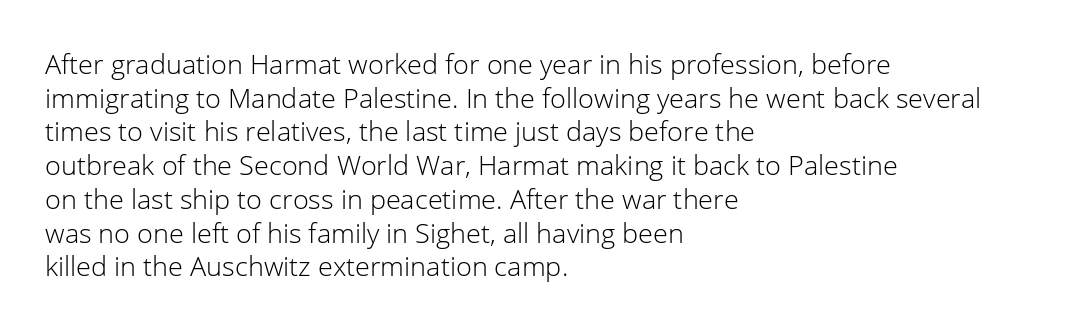
Whoever set this chose a conventional vertical rhythm. Each stroke keeps to a modest, everyday thickness or less. Is there any slant? The stems are plumb. Any mark beneath the type? The region is blank. Horizontal alignment here is leftward, the default for most running prose.
